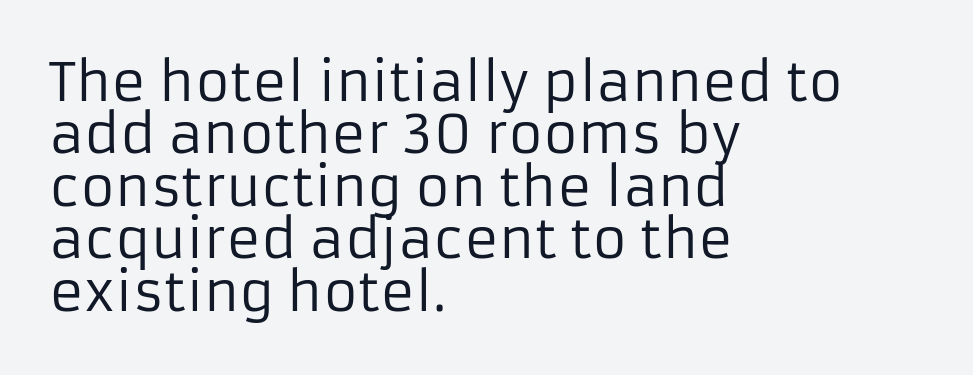
The image shows 53 px regular-weight sans-serif type, upright; set left-aligned, tight line spacing (0.99x), normal letter spacing, not underlined; low stroke contrast and a medium x-height.
